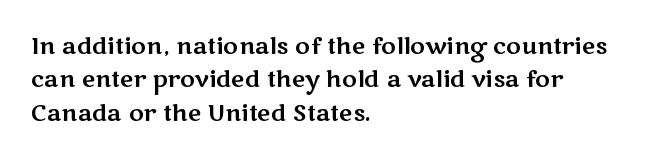
The rendering uses a moderate line-height, typical for paragraphs. These lines were composed using upright roman letters. The gaps between neighbouring characters are ordinary and unremarkable. Has an underline been added? It has not. Line starts are locked; line ends wander.
